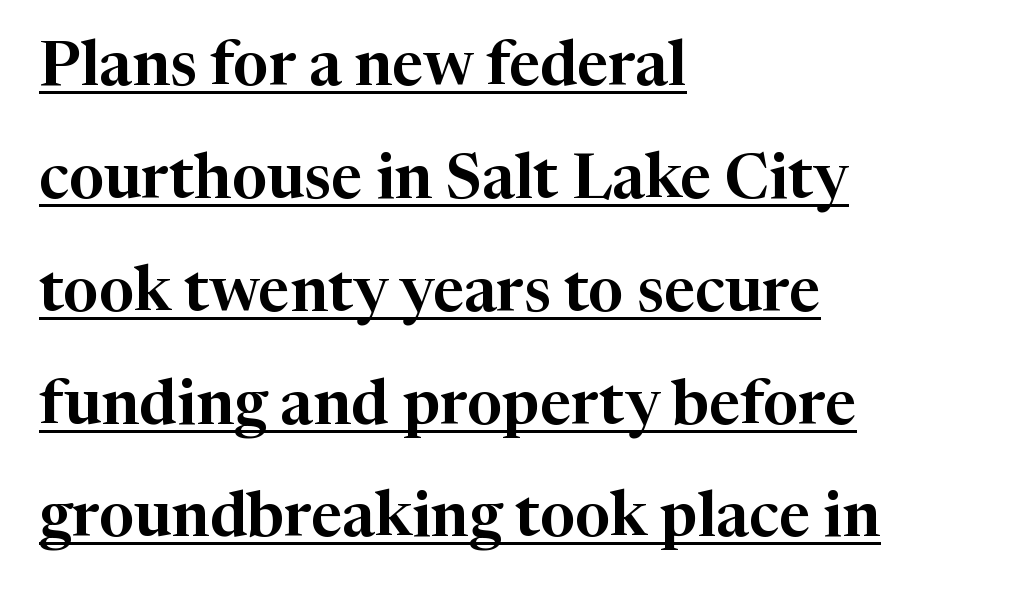
The image shows 62 px serif type, upright; set left-aligned, line spacing 1.82x, normal letter spacing, underlined; high stroke contrast and a medium x-height.
